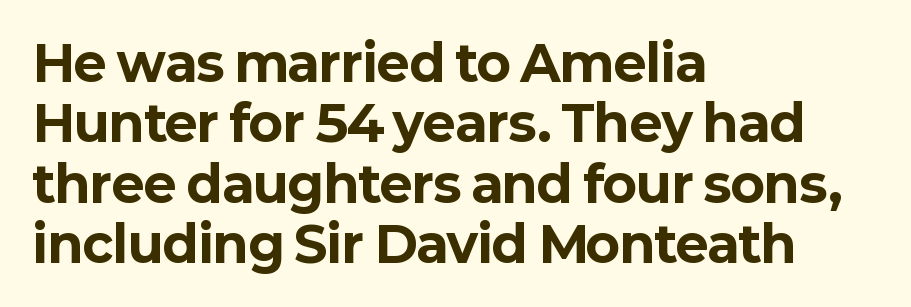
The image shows 50 px bold sans-serif type, upright; set left-aligned, line spacing 1.21x, normal letter spacing, not underlined; low stroke contrast and a medium x-height.
